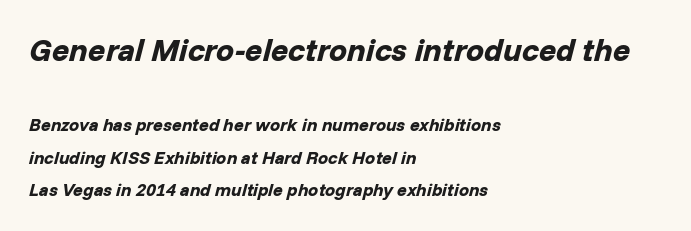
You can tell it's italic because the verticals aren't actually vertical. This rendering features lettering with no underline. These lines are set flush left with a ragged right edge. Think of a printed novel: that variable character pitch is what you see here. The rendering keeps characters at their native spacing. The font is running at its bold setting.
